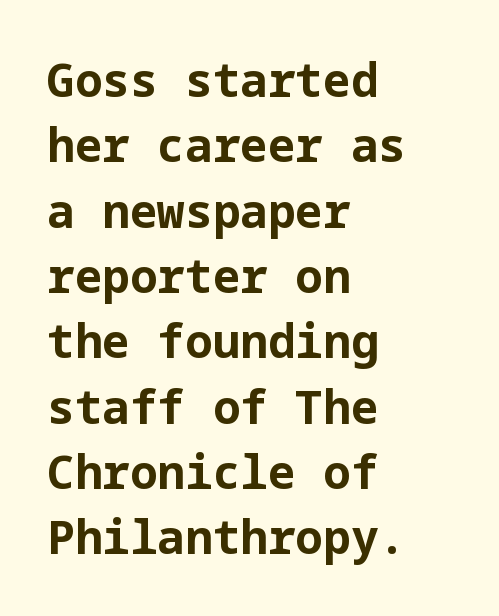
The image shows 46 px bold sans-serif type, upright; set left-aligned, normal line spacing (1.42x), normal letter spacing, not underlined; low stroke contrast and a medium x-height.
